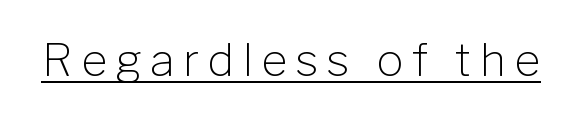
{"serif": "no", "italic": "no", "bold": "no", "weight": "light", "width": "normal", "stroke_contrast": "low", "x_height": "medium", "monospaced": "no", "underline": "yes", "glyph_px": 45}
